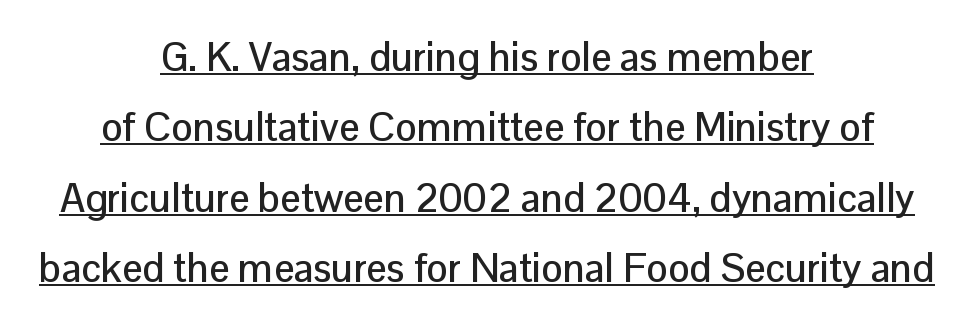
The image shows 40 px sans-serif type, upright; set centered, line spacing 1.76x, normal letter spacing, underlined; low stroke contrast and a medium x-height.
